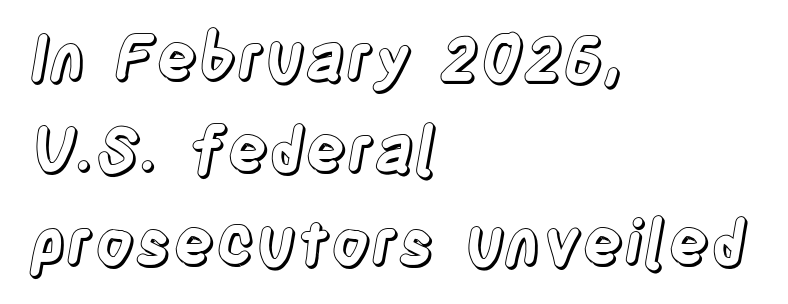
Q: Is the text italic (slanted)? A: Yes.
Q: Is the text underlined? A: No.
Q: How is the paragraph aligned? A: Left-aligned.
Q: Is the spacing between letters normal or unusually wide? A: Normal.
Q: Is the spacing between lines tight, normal or loose? A: Normal.
Q: Width (condensed, normal, or wide)? A: Condensed.
Q: x-height? A: Large.
Q: Monospaced? A: No.
